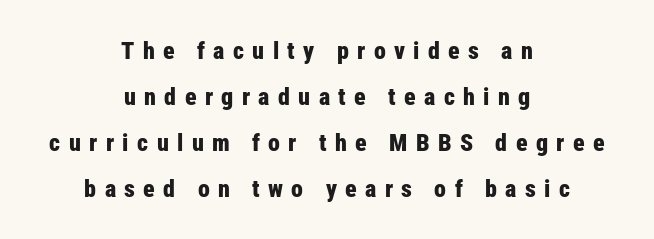
The image shows 24 px bold type, upright; set centered, loose line spacing (1.91x), unusually wide letter spacing (+0.35 em), not underlined.
